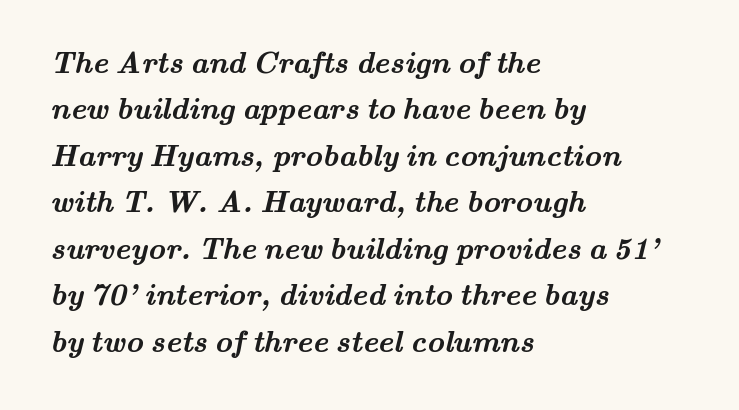
Q: Is the text bold? A: Yes.
Q: Is the typeface a serif or a sans-serif typeface? A: Serif.
Q: Is the text underlined? A: No.
Q: How is the paragraph aligned? A: Left-aligned.
Q: Is the spacing between letters normal or unusually wide? A: Normal.
Q: Is the spacing between lines tight, normal or loose? A: Normal.
Q: Width (condensed, normal, or wide)? A: Wide.
Q: Stroke contrast? A: Medium.
Q: x-height? A: Small.
Q: Monospaced? A: No.
